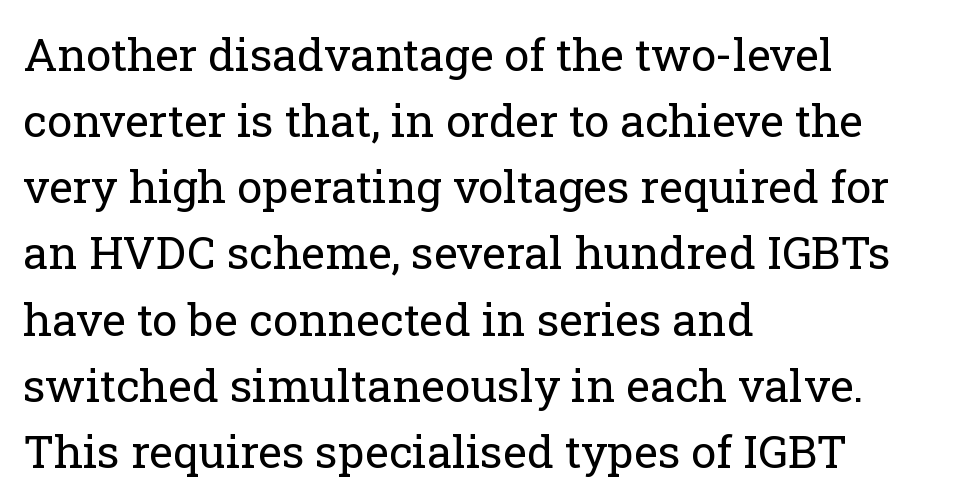
A typesetter would call this proportional, since set widths differ per character. The cut favours lightness, reaching ordinary text weight at its darkest. This sample uses an upright cut, with every glyph sitting square on the baseline. This rendering uses left alignment, leaving the right contour irregular. The space between consecutive lines is moderate.
